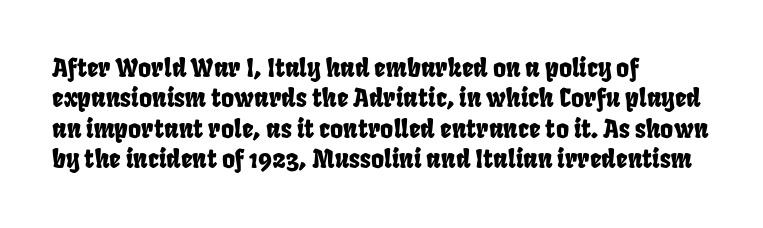
{"underline": "no", "align": "left", "line_spacing_ratio": 1.22, "letter_spacing": "normal", "letter_spacing_em": 0.0, "glyph_px": 25}
